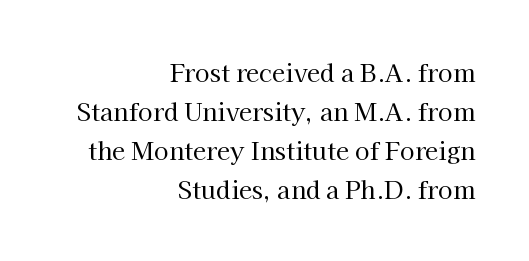
These lines stack with their right ends in a neat column. On a weight scale, this lands at 450 or below. Only glyphs here, with clear space below each row. Does the lettering tilt? It doesn't — this is upright. There is no visible air inserted between adjacent glyphs. How would I describe the line gaps? Plain and ordinary.
